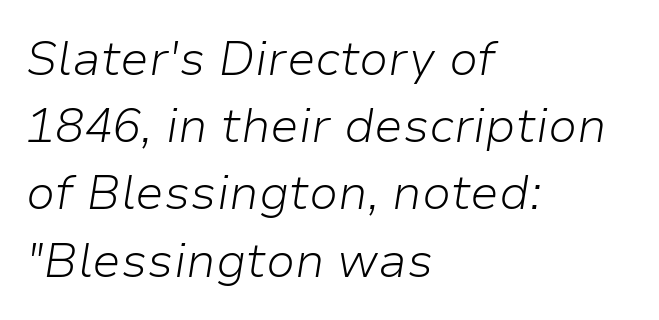
{"italic": "yes", "lean": "right", "slant_degrees": 9, "bold": "no", "weight": "light", "width": "normal", "stroke_contrast": "low", "x_height": "medium", "monospaced": "no", "underline": "no", "align": "left", "line_spacing": "normal", "line_spacing_ratio": 1.4, "letter_spacing": "normal", "letter_spacing_em": 0.0, "glyph_px": 48}
